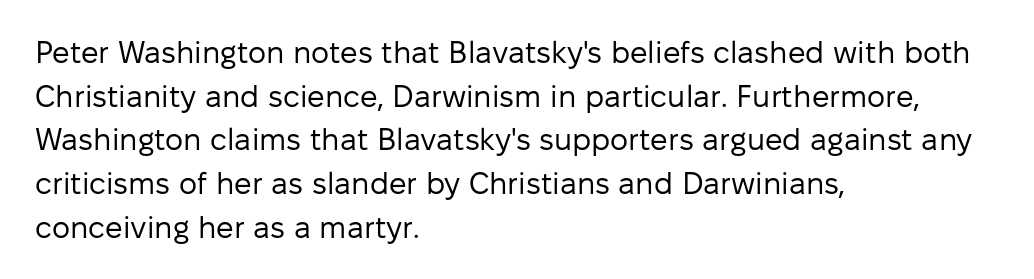
You can tell from the bare stems that sans-serif type was used. Think standard paragraph weight, or any step lighter than that. Spacing between characters is what you'd get straight out of the box. Check the space under the baseline: it is left empty.
